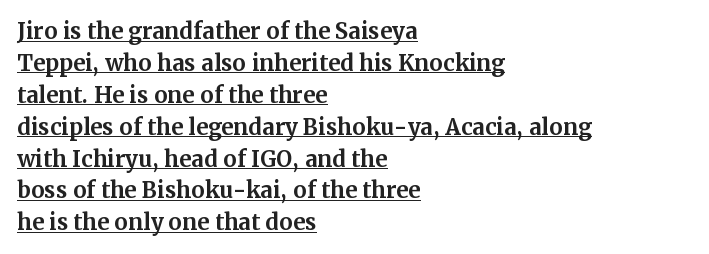
The image shows 22 px bold type, upright; set left-aligned, normal line spacing (1.45x), normal letter spacing, underlined.
